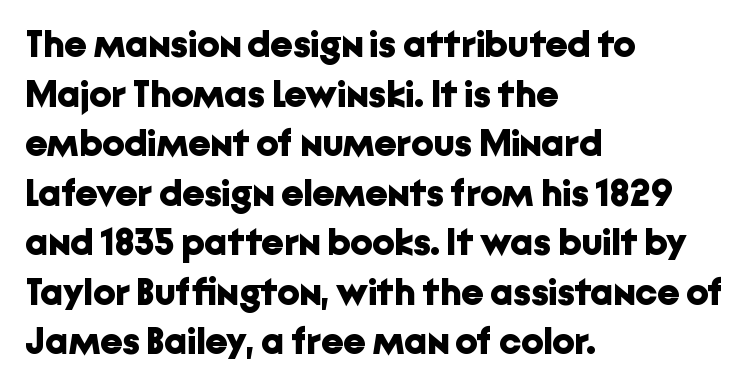
{"serif": "no", "italic": "no", "bold": "yes", "weight": "bold", "width": "normal", "stroke_contrast": "low", "x_height": "medium", "monospaced": "no", "underline": "no", "align": "left", "line_spacing": "normal", "line_spacing_ratio": 1.27, "letter_spacing": "normal", "letter_spacing_em": 0.0, "glyph_px": 39}
